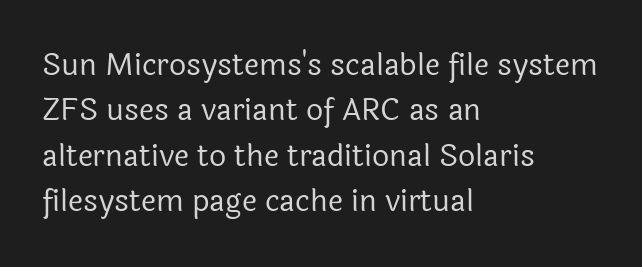
{"serif": "no", "italic": "no", "bold": "no", "weight": "regular", "width": "normal", "x_height": "medium", "monospaced": "no", "underline": "no", "align": "left", "line_spacing": "normal", "line_spacing_ratio": 1.51, "letter_spacing": "normal", "letter_spacing_em": 0.0, "glyph_px": 30}
